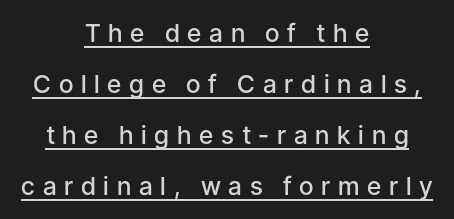
Q: Is the text bold? A: Semi-bold.
Q: Is the text italic (slanted)? A: No, it is upright.
Q: Is the text underlined? A: Yes.
Q: How is the paragraph aligned? A: Centered.
Q: Is the spacing between letters normal or unusually wide? A: Unusually wide.
Q: Is the spacing between lines tight, normal or loose? A: Loose.
